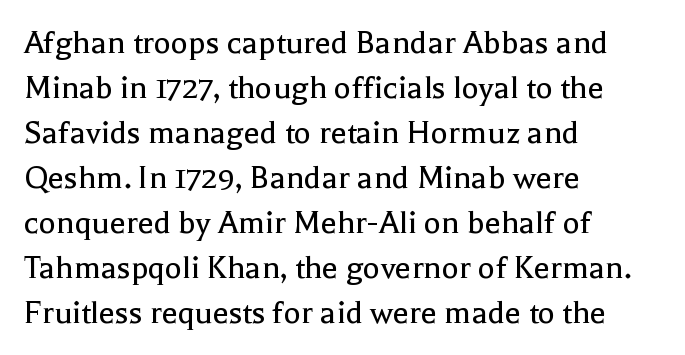
Line spacing here is normal. The rendering anchors every line to the left-hand side. The rendering shows small feet on the letterforms — a serif design. What stands out about the letter spacing? Nothing — it is the standard amount.
